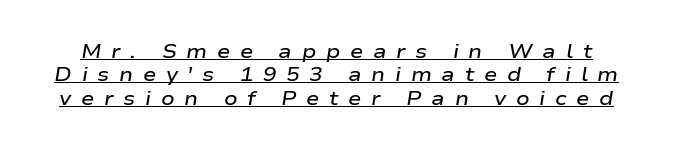
{"italic": "yes", "lean": "right", "slant_degrees": 9, "bold": "semi", "underline": "yes", "line_spacing_ratio": 1.17, "letter_spacing": "wide", "letter_spacing_em": 0.48, "glyph_px": 20}
